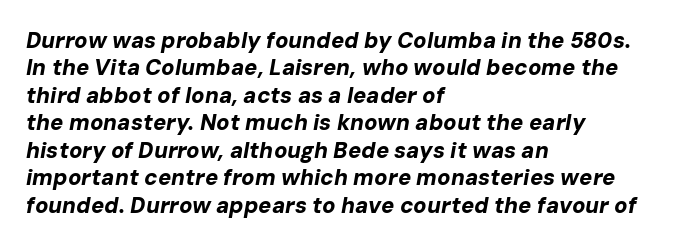
Q: Is the text bold? A: Yes.
Q: Is the text italic (slanted)? A: Yes, it leans right by about 10 degrees.
Q: Is the text underlined? A: No.
Q: How is the paragraph aligned? A: Left-aligned.
Q: Is the spacing between letters normal or unusually wide? A: Normal.
Q: Is the spacing between lines tight, normal or loose? A: Normal.
